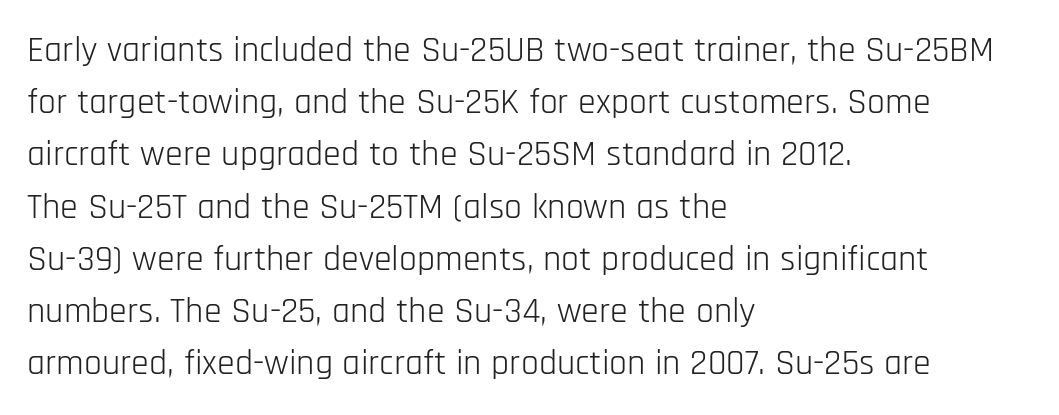
Q: Is the text bold? A: No.
Q: Is the text italic (slanted)? A: No, it is upright.
Q: Is the typeface a serif or a sans-serif typeface? A: Sans-serif.
Q: Is the text underlined? A: No.
Q: How is the paragraph aligned? A: Left-aligned.
Q: Is the spacing between letters normal or unusually wide? A: Normal.
Q: Is the spacing between lines tight, normal or loose? A: Normal.
Q: Width (condensed, normal, or wide)? A: Condensed.
Q: Stroke contrast? A: Low.
Q: x-height? A: Large.
Q: Monospaced? A: No.
